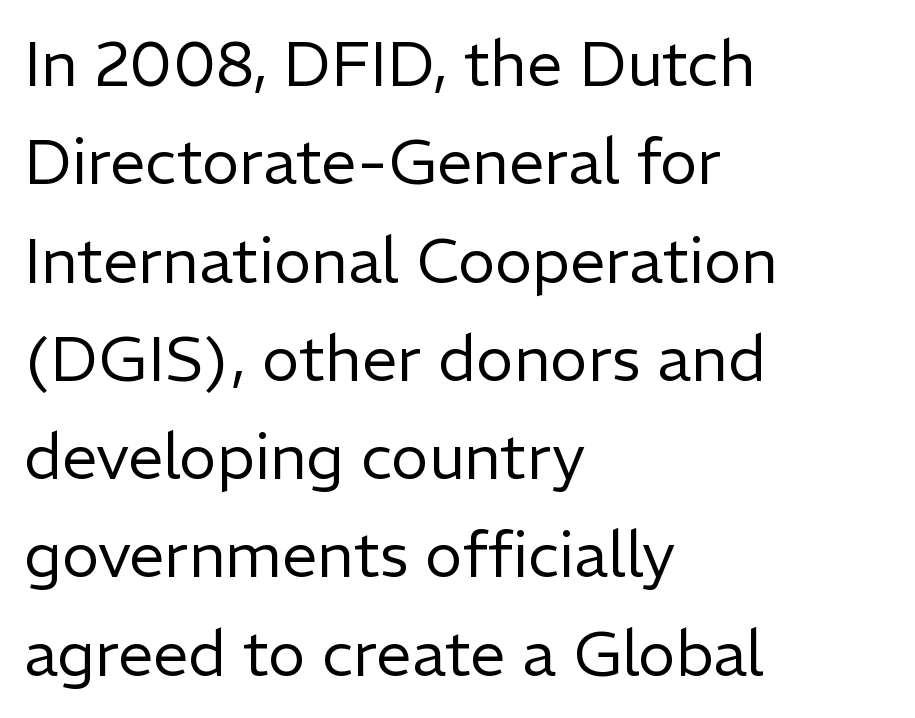
Stroke terminals: plain, sans-serif. The paragraph shown leans on its left margin. Tracking value appears to be zero — textbook default spacing. Rendered with straight, roman letterforms. Quick note: interline space is typical. Descenders are the only things crossing below the line.
